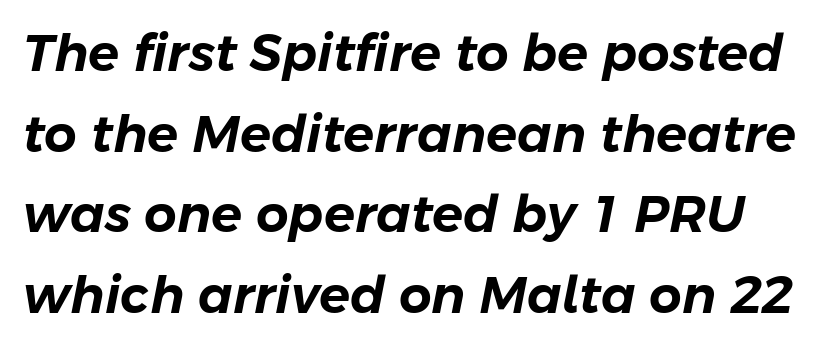
The image shows 51 px text type, italic (leaning right); set normal line spacing (1.58x), normal letter spacing, not underlined; low stroke contrast and a medium x-height.
